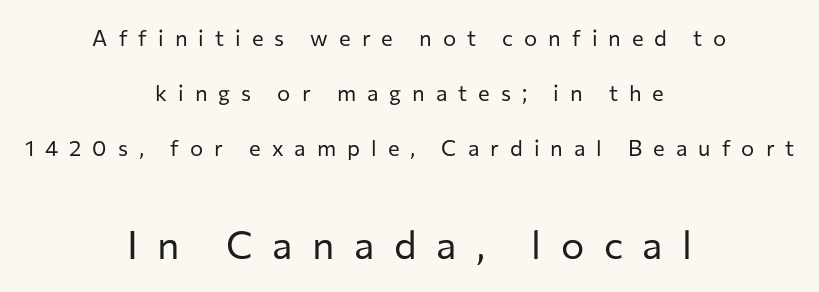
Q: Is the text bold? A: No.
Q: Is the text italic (slanted)? A: No, it is upright.
Q: Is the typeface a serif or a sans-serif typeface? A: Sans-serif.
Q: Is the text underlined? A: No.
Q: How is the paragraph aligned? A: Centered.
Q: Is the spacing between letters normal or unusually wide? A: Unusually wide.
Q: Is the spacing between lines tight, normal or loose? A: Loose.
Q: Which block of text is set in a larger size, the first (top) or the second (bottom)? A: The second (bottom) one.
Q: Width (condensed, normal, or wide)? A: Normal.
Q: Stroke contrast? A: Low.
Q: x-height? A: Medium.
Q: Monospaced? A: No.
